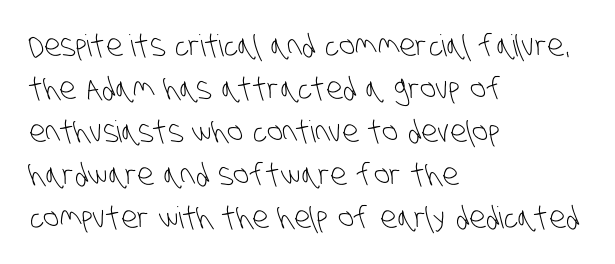
{"serif": "no", "bold": "no", "weight": "light", "width": "condensed", "stroke_contrast": "low", "x_height": "large", "monospaced": "no", "underline": "no", "align": "left", "line_spacing": "normal", "line_spacing_ratio": 1.43, "letter_spacing": "normal", "letter_spacing_em": 0.0, "glyph_px": 30}
